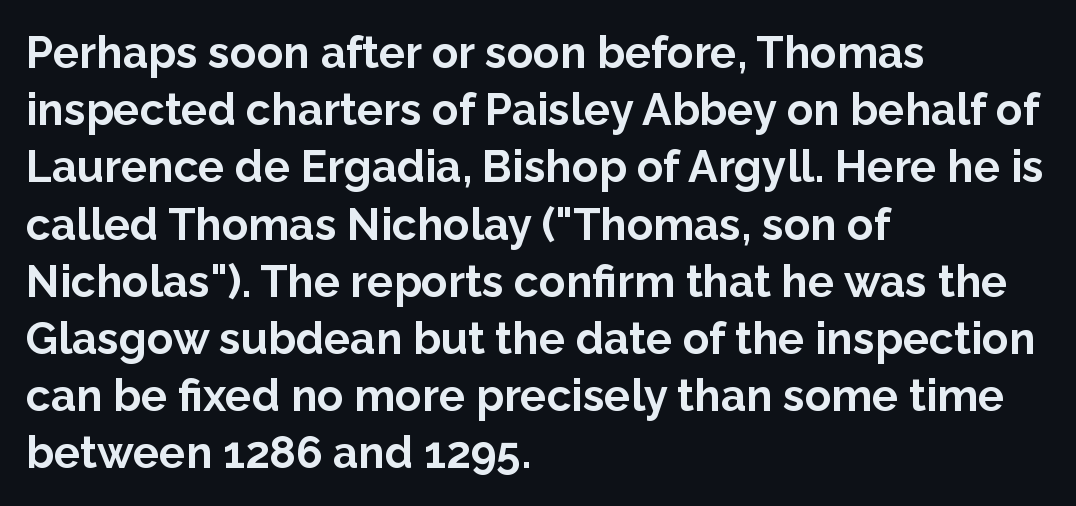
Q: Is the text bold? A: Yes.
Q: Is the text italic (slanted)? A: No, it is upright.
Q: Is the typeface a serif or a sans-serif typeface? A: Sans-serif.
Q: Is the text underlined? A: No.
Q: How is the paragraph aligned? A: Left-aligned.
Q: Is the spacing between letters normal or unusually wide? A: Normal.
Q: Is the spacing between lines tight, normal or loose? A: Normal.
Q: Width (condensed, normal, or wide)? A: Normal.
Q: Stroke contrast? A: Low.
Q: x-height? A: Medium.
Q: Monospaced? A: No.
